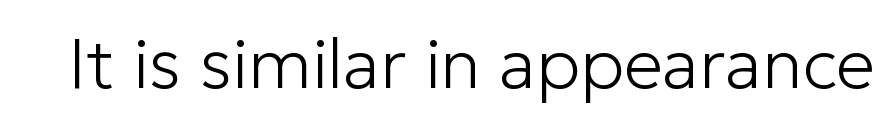
{"serif": "no", "italic": "no", "bold": "no", "weight": "light", "width": "normal", "stroke_contrast": "low", "x_height": "medium", "monospaced": "no", "underline": "no", "letter_spacing": "normal", "letter_spacing_em": 0.0, "glyph_px": 70}
